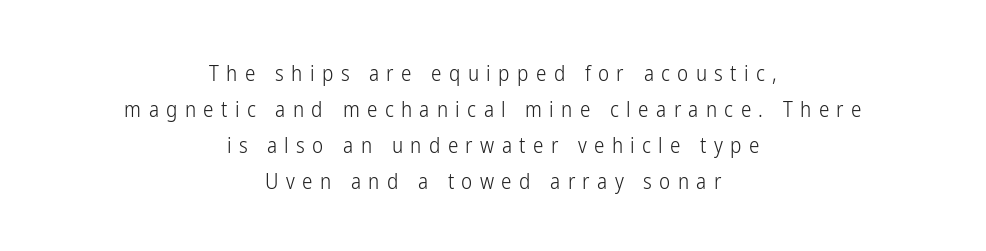
Is this a heavy cut? Hardly; it is regular or lighter. Between one letter and the next there's a generous, obvious gap. One-word summary of the alignment: center. The passage shown is not underscored anywhere.
